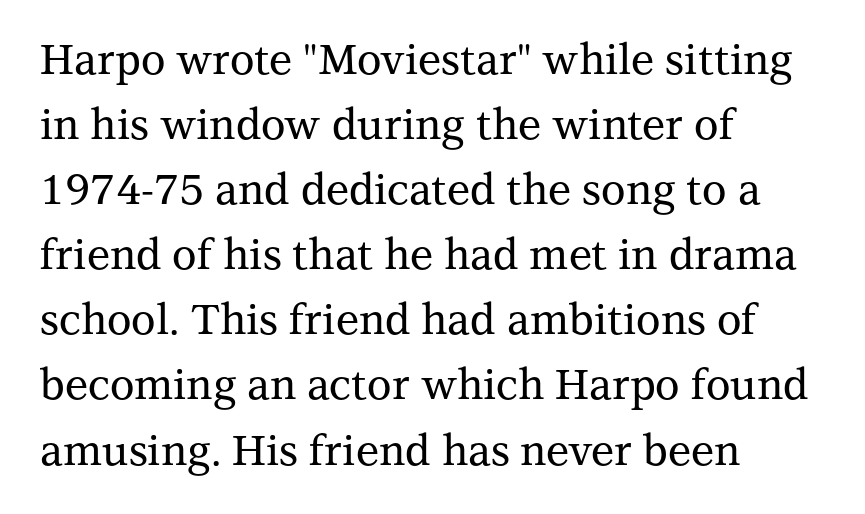
{"serif": "yes", "italic": "no", "width": "normal", "stroke_contrast": "medium", "x_height": "medium", "monospaced": "no", "underline": "no", "align": "left", "line_spacing": "normal", "line_spacing_ratio": 1.55, "letter_spacing": "normal", "letter_spacing_em": 0.0, "glyph_px": 42}
